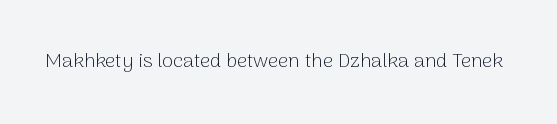
{"italic": "no", "bold": "no", "underline": "no", "letter_spacing": "normal", "letter_spacing_em": 0.0, "glyph_px": 20}
